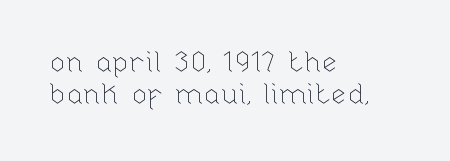
The image shows 29 px thin type, upright; set left-aligned, tight line spacing (1.12x), normal letter spacing, not underlined; low stroke contrast and a medium x-height.
